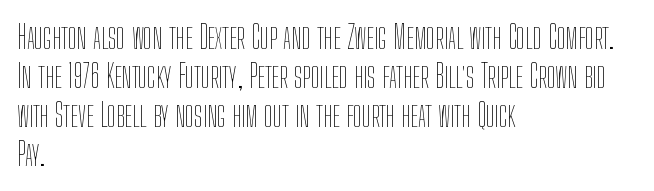
The image shows 32 px thin, condensed type, upright; set left-aligned, line spacing 1.22x, normal letter spacing, not underlined; low stroke contrast and a medium x-height.
